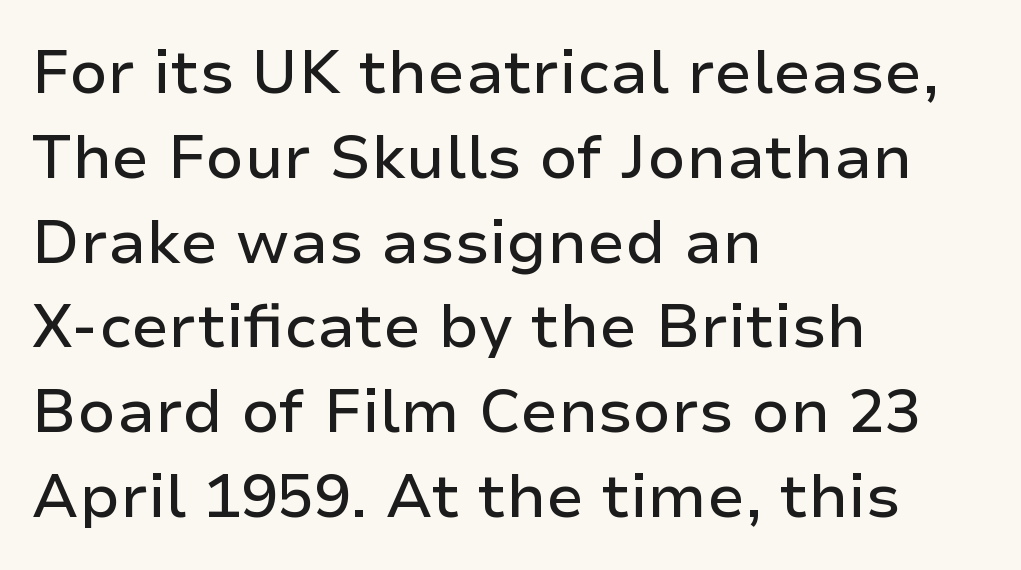
{"serif": "no", "italic": "no", "width": "normal", "stroke_contrast": "low", "x_height": "medium", "monospaced": "no", "underline": "no", "align": "left", "line_spacing": "normal", "line_spacing_ratio": 1.39, "letter_spacing": "normal", "letter_spacing_em": 0.0, "glyph_px": 61}
